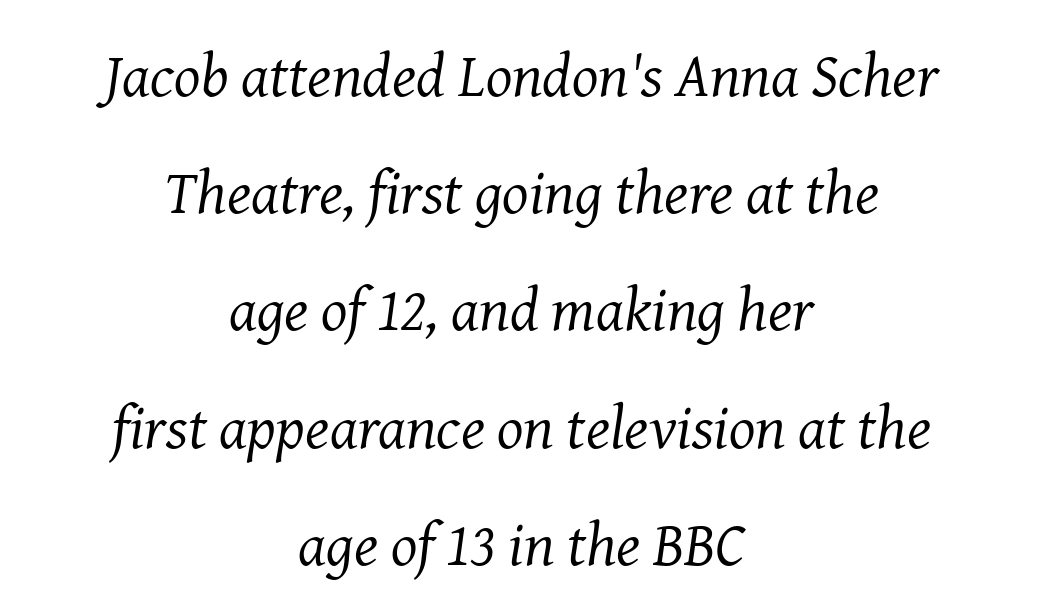
The image shows 62 px regular-weight serif type, italic (leaning right); set centered, line spacing 1.89x, normal letter spacing, not underlined; medium stroke contrast and a medium x-height.
